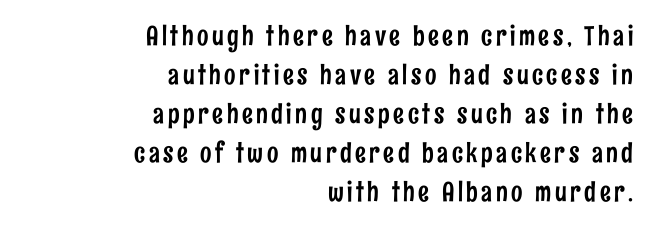
Compared with typical paragraphs, the rows here are spaced about the same. Horizontal alignment here is rightward, an uncommon choice for prose. Every character sits straight up, as roman type does. Words float on clear page, feet unadorned.
